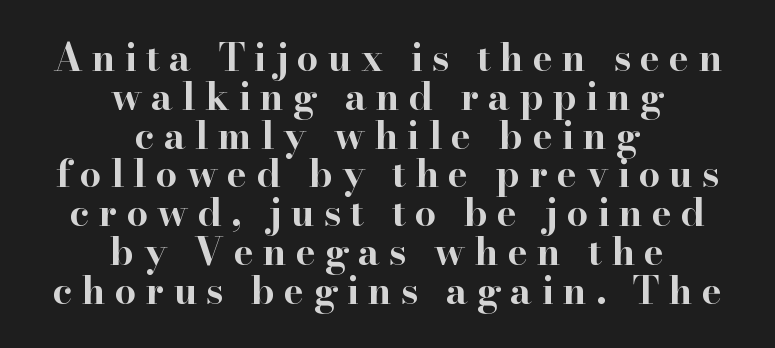
Q: Is the text bold? A: Yes.
Q: Is the text italic (slanted)? A: No, it is upright.
Q: Is the typeface a serif or a sans-serif typeface? A: Serif.
Q: Is the text underlined? A: No.
Q: How is the paragraph aligned? A: Centered.
Q: Is the spacing between letters normal or unusually wide? A: Unusually wide.
Q: Is the spacing between lines tight, normal or loose? A: Tight.
Q: Width (condensed, normal, or wide)? A: Wide.
Q: Stroke contrast? A: High.
Q: x-height? A: Small.
Q: Monospaced? A: No.
